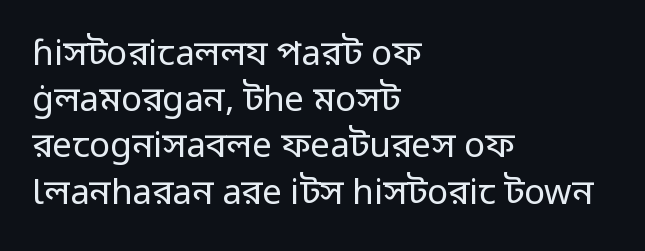
Q: Is the text bold? A: No.
Q: Is the text italic (slanted)? A: No, it is upright.
Q: Is the typeface a serif or a sans-serif typeface? A: Sans-serif.
Q: Is the text underlined? A: No.
Q: How is the paragraph aligned? A: Left-aligned.
Q: Is the spacing between letters normal or unusually wide? A: Normal.
Q: Is the spacing between lines tight, normal or loose? A: Normal.
Q: Width (condensed, normal, or wide)? A: Normal.
Q: Stroke contrast? A: Low.
Q: x-height? A: Medium.
Q: Monospaced? A: No.
